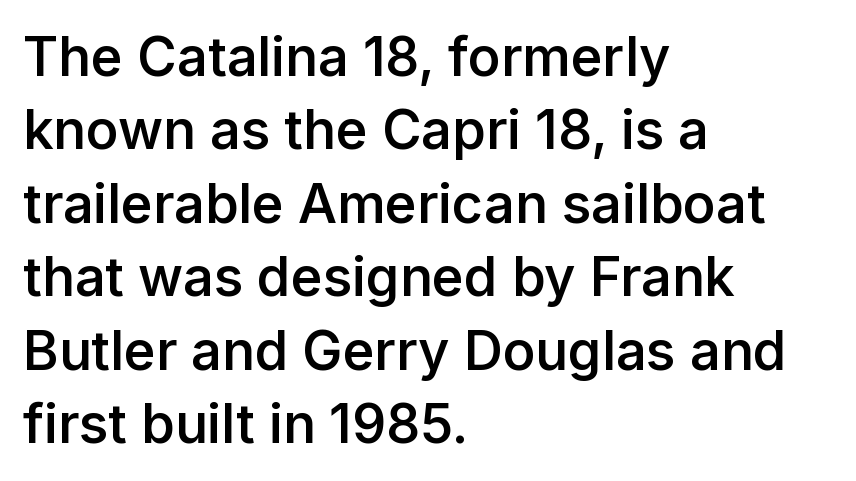
The image shows 54 px semibold sans-serif type, upright; set left-aligned, normal line spacing (1.36x), normal letter spacing, not underlined; low stroke contrast and a medium x-height.
